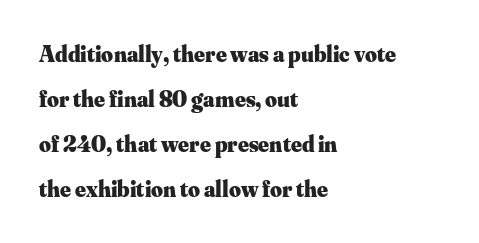
Lines of text with bare space underneath. A typesetter would call this zero additional tracking. The passage shown is emphatically bold. This sample is left-justified, so line endings fall wherever the words run out.
